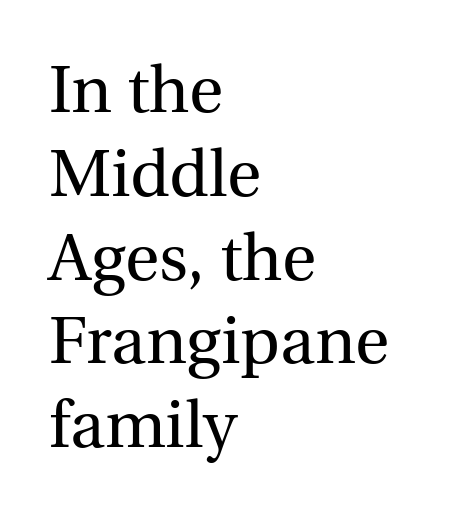
{"serif": "yes", "italic": "no", "bold": "no", "weight": "regular", "width": "normal", "x_height": "medium", "monospaced": "no", "underline": "no", "align": "left", "line_spacing": "normal", "line_spacing_ratio": 1.27, "letter_spacing": "normal", "letter_spacing_em": 0.0, "glyph_px": 66}
